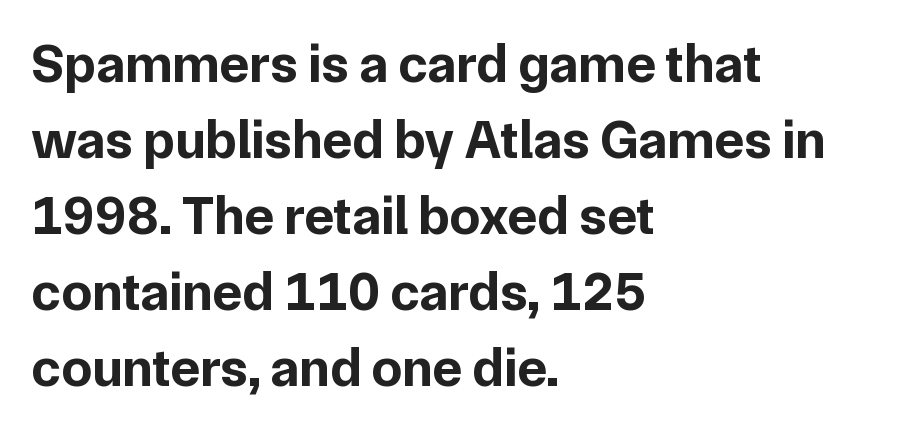
Whoever set this chose a conventional vertical rhythm. Spacing between characters is what you'd get straight out of the box. You could not count columns in this text — the font is proportionally spaced. Characters remain perfectly vertical along every line. In terms of letterform style, serifs are entirely absent. Glance below the letters and you will spot only blank space.
